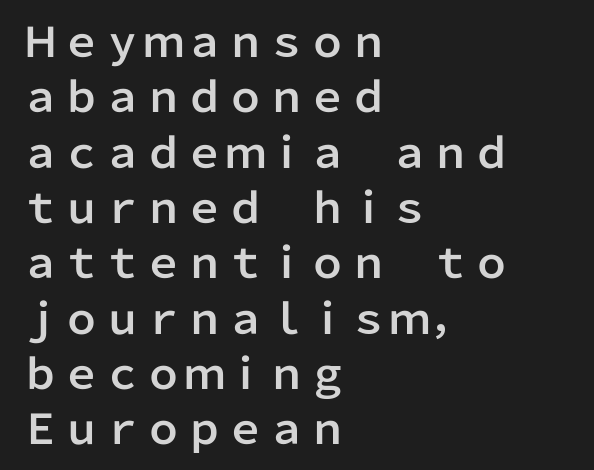
You could call the tracking neutral — neither tight nor loose. Proportional: the letters do not fall into vertical columns. The rendering uses a moderate line-height, typical for paragraphs. Where is the straight margin? On the left. Italic: no, the glyphs are upright roman.
